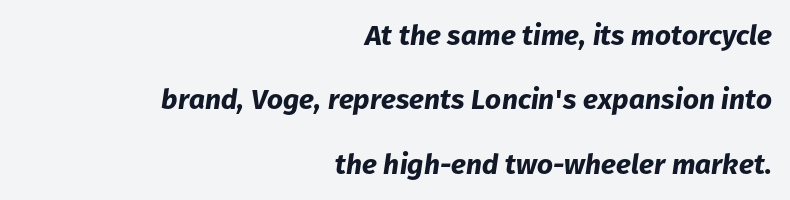
{"italic": "yes", "lean": "right", "slant_degrees": 8, "bold": "yes", "weight": "bold", "width": "normal", "stroke_contrast": "low", "x_height": "medium", "monospaced": "no", "underline": "no", "align": "right", "line_spacing": "loose", "line_spacing_ratio": 2.3, "letter_spacing": "normal", "letter_spacing_em": 0.0, "glyph_px": 28}
